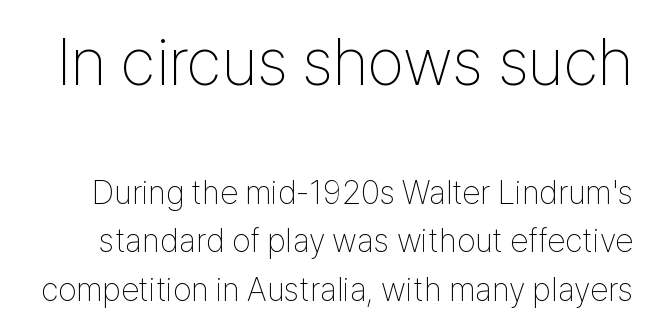
Q: Is the text bold? A: No.
Q: Is the text italic (slanted)? A: No, it is upright.
Q: Is the typeface a serif or a sans-serif typeface? A: Sans-serif.
Q: Is the text underlined? A: No.
Q: Is the spacing between letters normal or unusually wide? A: Normal.
Q: Is the spacing between lines tight, normal or loose? A: Normal.
Q: Which block of text is set in a larger size, the first (top) or the second (bottom)? A: The first (top) one.
Q: Width (condensed, normal, or wide)? A: Condensed.
Q: Stroke contrast? A: Low.
Q: x-height? A: Medium.
Q: Monospaced? A: No.
